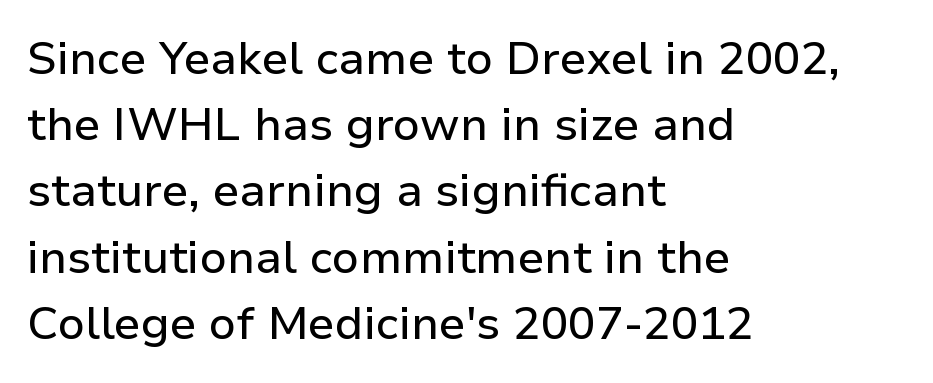
Q: Is the text italic (slanted)? A: No, it is upright.
Q: Is the typeface a serif or a sans-serif typeface? A: Sans-serif.
Q: Is the text underlined? A: No.
Q: How is the paragraph aligned? A: Left-aligned.
Q: Is the spacing between letters normal or unusually wide? A: Normal.
Q: Is the spacing between lines tight, normal or loose? A: Normal.
Q: Width (condensed, normal, or wide)? A: Normal.
Q: Stroke contrast? A: Low.
Q: x-height? A: Medium.
Q: Monospaced? A: No.
